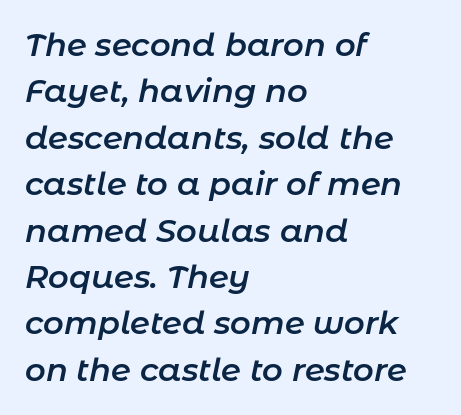
{"italic": "yes", "lean": "right", "slant_degrees": 11, "bold": "semi", "weight": "semibold", "width": "normal", "stroke_contrast": "low", "x_height": "medium", "monospaced": "no", "underline": "no", "align": "left", "line_spacing": "normal", "line_spacing_ratio": 1.45, "letter_spacing": "normal", "letter_spacing_em": 0.0, "glyph_px": 32}
